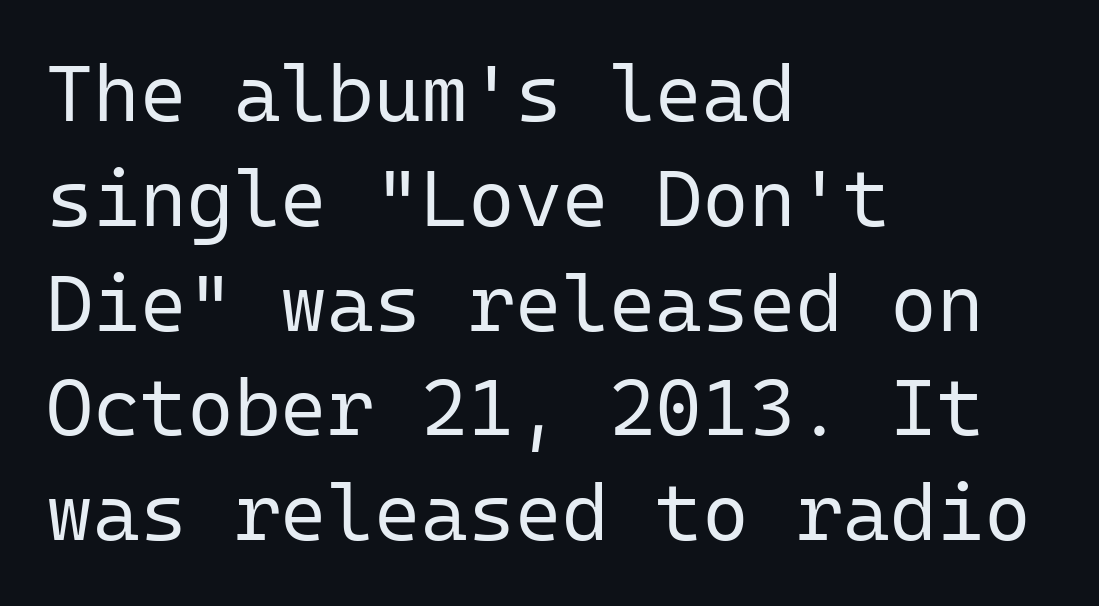
The image shows 80 px regular-weight sans-serif type, upright, monospaced; set left-aligned, normal line spacing (1.31x), normal letter spacing, not underlined; low stroke contrast and a medium x-height.
